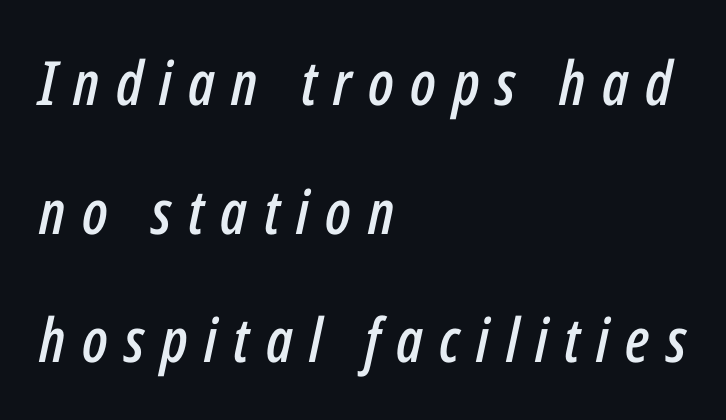
The image shows 61 px condensed type, italic (leaning right); set left-aligned, loose line spacing (2.11x), unusually wide letter spacing (+0.27 em), not underlined; low stroke contrast and a medium x-height.
